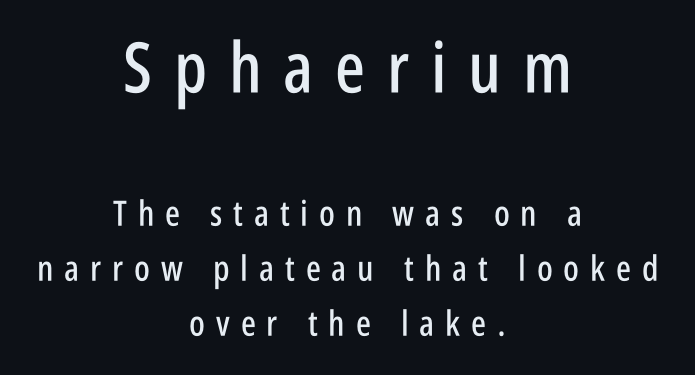
Words float on clear page, feet unadorned. What's the leading like? Ordinary, nothing unusual. When letters stand straight like this, we call the style roman or upright. Note: no serifs on the glyphs. Caption: multi-line text, centered on the measure.
